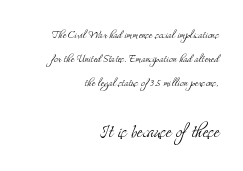
The image shows 23 px text type; set right-aligned, line spacing 1.72x, normal letter spacing, not underlined; the second (bottom) block is 1.64x larger.
